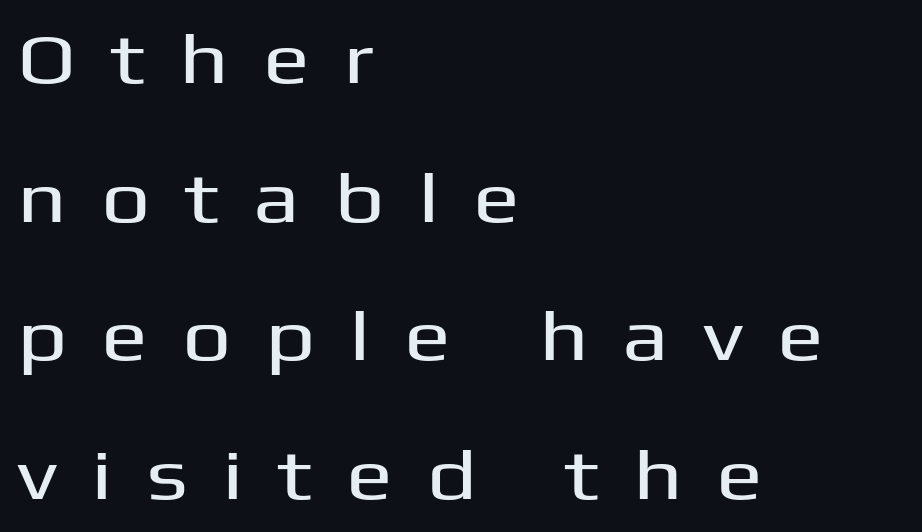
A bare baseline throughout the passage. Vertical spacing — loose. The rendering inserts visible extra space after every character. The font family rendered here belongs to the sans-serif group. Visually the block forms a straight wall on the left and a jagged coastline on the right. Rendered with straight, roman letterforms.
